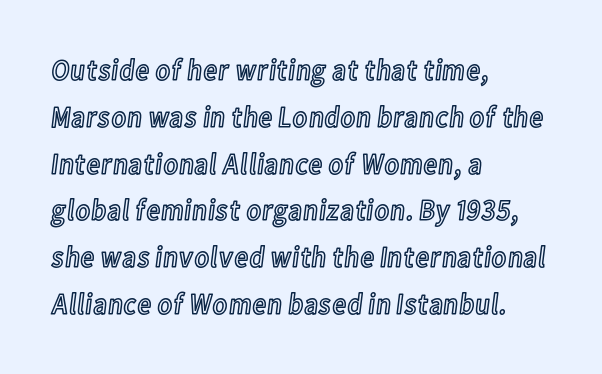
{"width": "condensed", "x_height": "medium", "monospaced": "no", "underline": "no", "align": "left", "line_spacing": "normal", "line_spacing_ratio": 1.56, "letter_spacing": "normal", "letter_spacing_em": 0.0, "glyph_px": 30}
